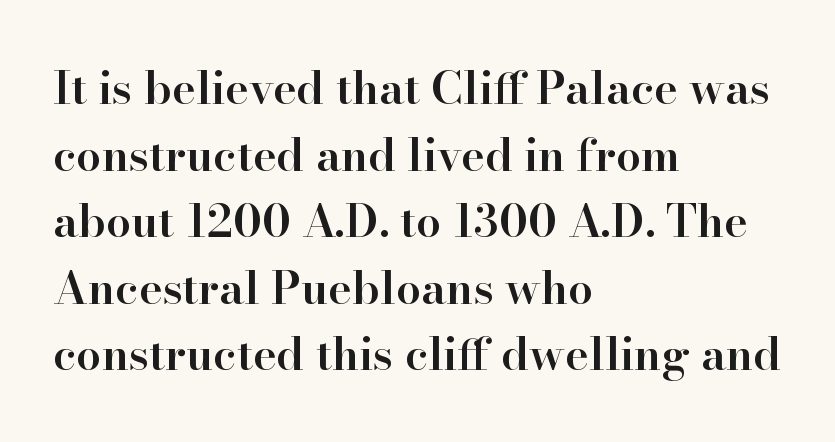
{"serif": "yes", "italic": "no", "bold": "semi", "weight": "semibold", "width": "normal", "stroke_contrast": "high", "x_height": "small", "monospaced": "no", "underline": "no", "align": "left", "line_spacing": "normal", "line_spacing_ratio": 1.48, "letter_spacing": "normal", "letter_spacing_em": 0.0, "glyph_px": 45}
